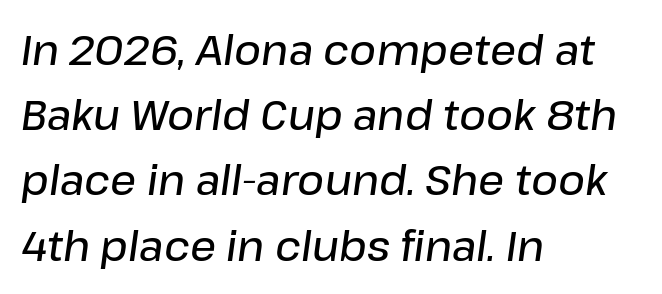
Is this a fixed-width face? No — the glyphs have proportional, varying widths. Horizontal bands of white between lines are of average thickness. Quick note: underline off. What stands out about the letter spacing? Nothing — it is the standard amount. The font is running at a semibold setting, under full bold.
